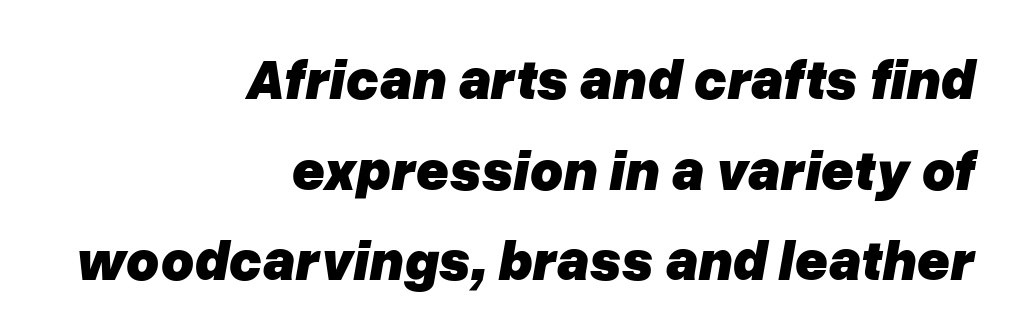
Type without underlining. One glance says typical: line gaps are just what's usual. The letters advance in unequal steps, a hallmark of proportional type. Casual observation: everything's shoved over to the right. These lines were composed using italics. The sample has been set heavy, in full bold.
